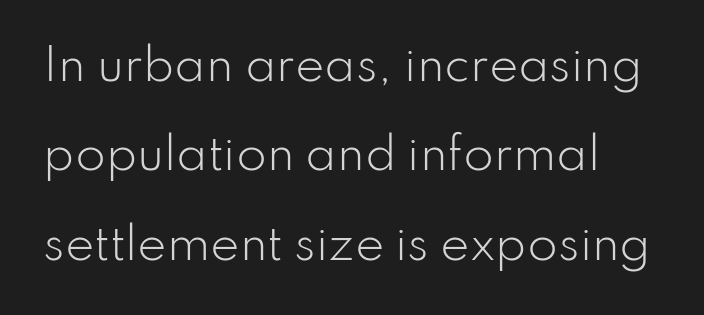
The image shows 44 px light sans-serif type, upright; set loose line spacing (2.03x), normal letter spacing, not underlined; low stroke contrast and a small x-height.
